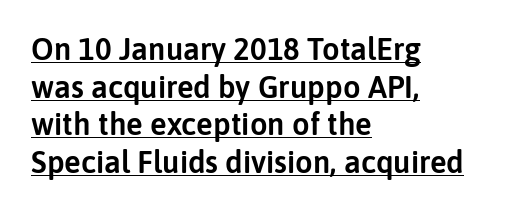
{"serif": "no", "italic": "no", "width": "normal", "stroke_contrast": "low", "x_height": "medium", "monospaced": "no", "underline": "yes", "align": "left", "line_spacing_ratio": 1.21, "letter_spacing": "normal", "letter_spacing_em": 0.0, "glyph_px": 31}
